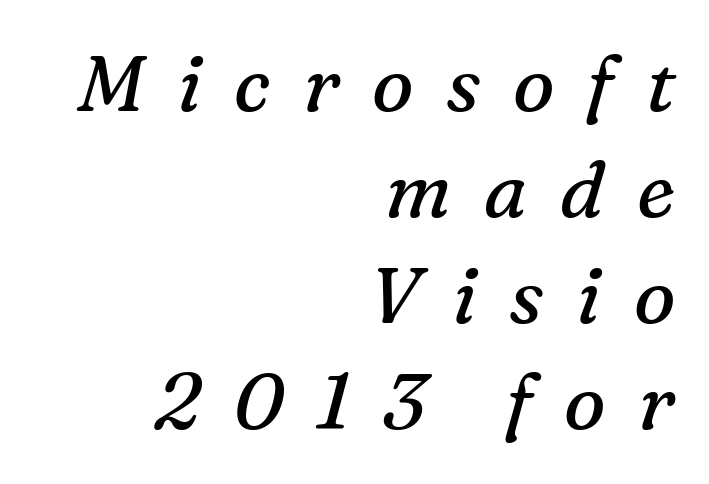
Q: Is the text bold? A: No.
Q: Is the text italic (slanted)? A: Yes, it leans right by about 16 degrees.
Q: Is the typeface a serif or a sans-serif typeface? A: Serif.
Q: Is the text underlined? A: No.
Q: How is the paragraph aligned? A: Right-aligned.
Q: Is the spacing between letters normal or unusually wide? A: Unusually wide.
Q: Is the spacing between lines tight, normal or loose? A: Normal.
Q: Width (condensed, normal, or wide)? A: Normal.
Q: Stroke contrast? A: Medium.
Q: x-height? A: Medium.
Q: Monospaced? A: No.
